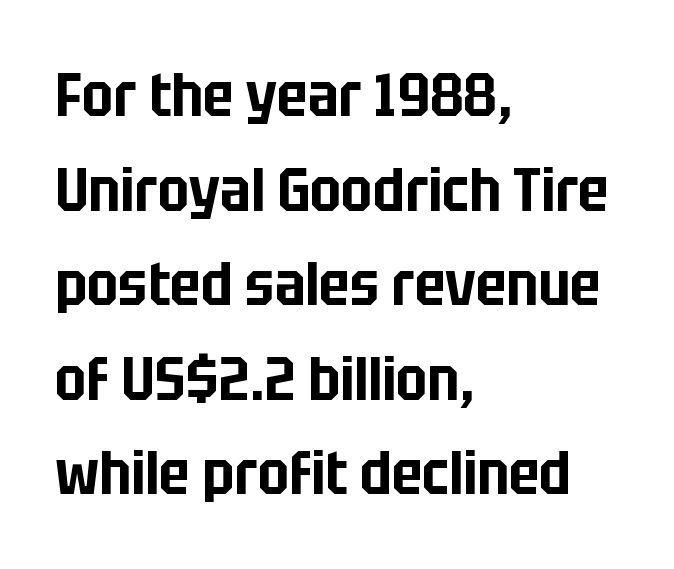
Only glyphs here, with clear space below each row. Here the glyphs are tracked normally, forming tight word shapes. The font's upright variant was chosen for this text. Quick note: interline space is typical. Here the designer chose a conventional face with non-uniform glyph widths. Where is the straight margin? On the left.
